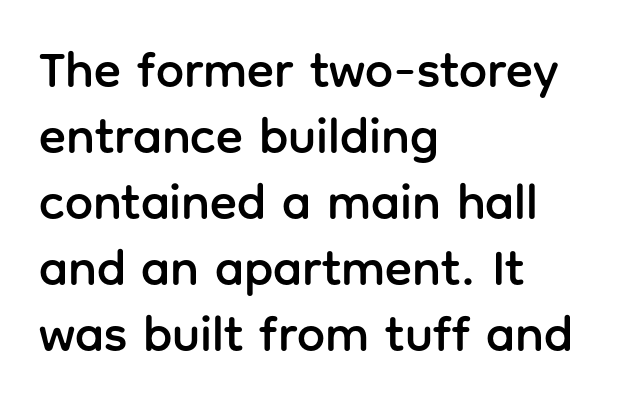
The image shows 50 px sans-serif type, upright; set left-aligned, normal line spacing (1.32x), normal letter spacing, not underlined; low stroke contrast and a medium x-height.
